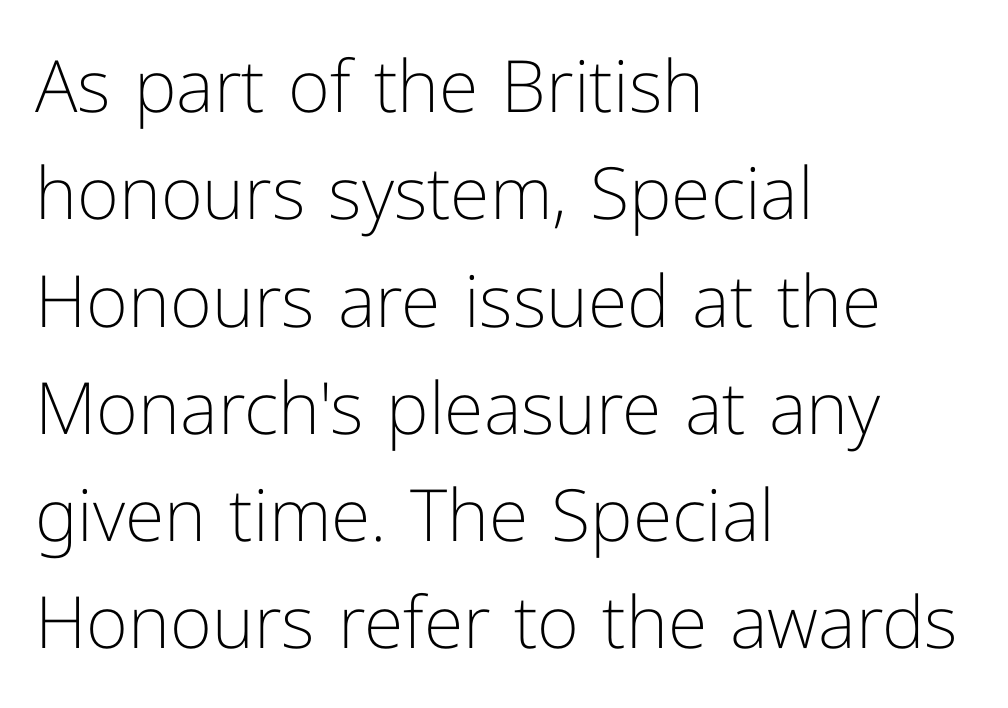
Serifs: no, the terminals of the letterforms are clean. The paragraph has a hard left edge and a soft right edge. There is no visible air inserted between adjacent glyphs. The face looks like a standard text weight, possibly lighter. Looks like regular typesetting: each glyph gets only the width it needs. The gap between lines stays unmarked.
